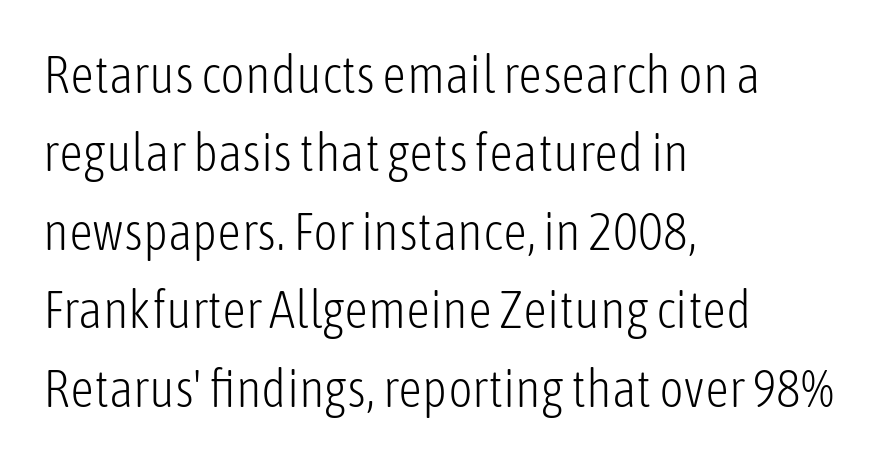
Unlike italic type, these characters show no tilt at all. Note the varied advance widths — an 'i' is clearly narrower than an 'm'. The text was rendered using a sans face with plain stroke endings. Line starts are locked; line ends wander.
